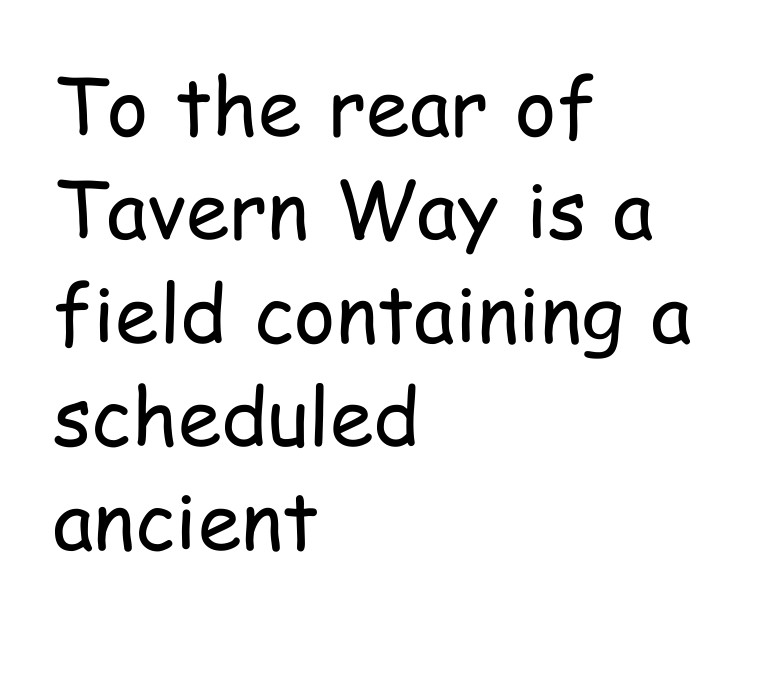
{"serif": "no", "italic": "no", "bold": "no", "weight": "regular", "width": "condensed", "stroke_contrast": "low", "x_height": "medium", "monospaced": "no", "underline": "no", "align": "left", "line_spacing": "normal", "line_spacing_ratio": 1.31, "letter_spacing": "normal", "letter_spacing_em": 0.0, "glyph_px": 79}
